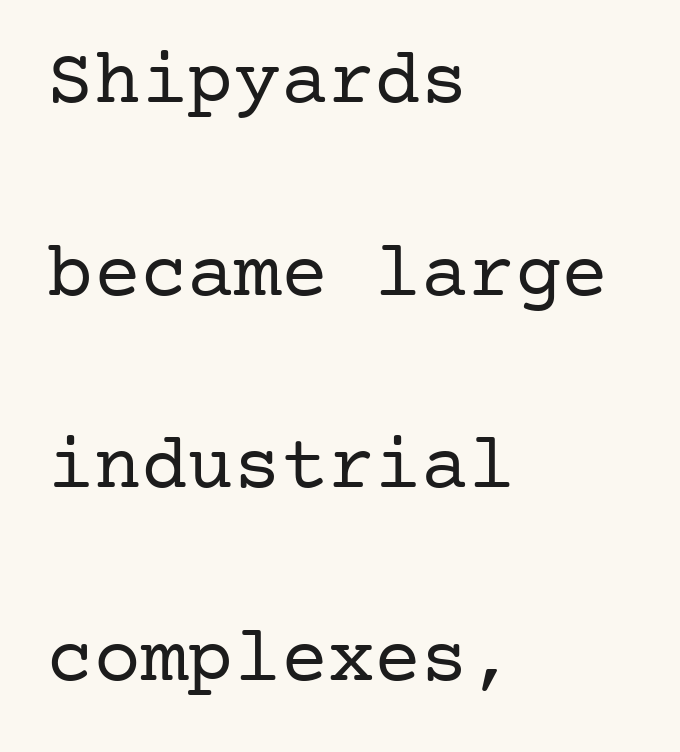
Q: Is the text bold? A: No.
Q: Is the text italic (slanted)? A: No, it is upright.
Q: Is the typeface a serif or a sans-serif typeface? A: Serif.
Q: Is the text underlined? A: No.
Q: How is the paragraph aligned? A: Left-aligned.
Q: Is the spacing between letters normal or unusually wide? A: Normal.
Q: Is the spacing between lines tight, normal or loose? A: Loose.
Q: Width (condensed, normal, or wide)? A: Normal.
Q: Stroke contrast? A: Low.
Q: x-height? A: Medium.
